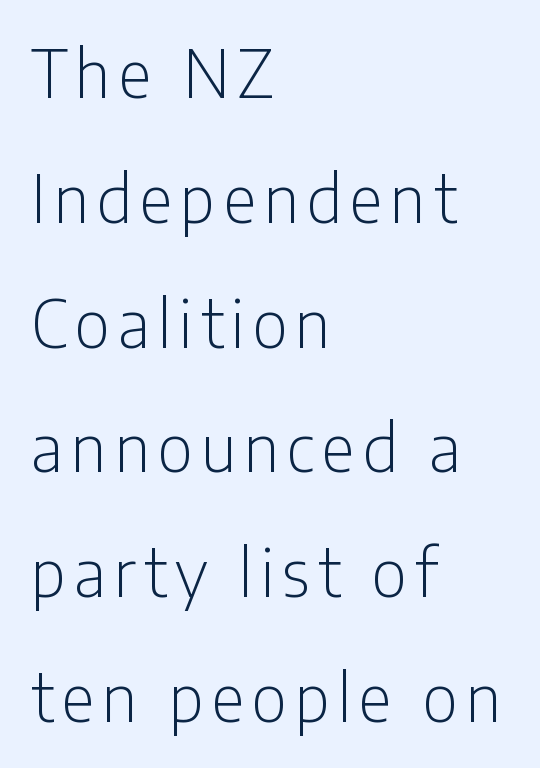
Beneath every word, the page is bare. Bold? No — there's no thickening of the strokes. The type sits square on the baseline with zero lean. The text block is weighted toward the left margin, trailing off unevenly rightward. Summary of vertical rhythm: relaxed, with wide interline spacing. Think of a printed novel: that variable character pitch is what you see here.
